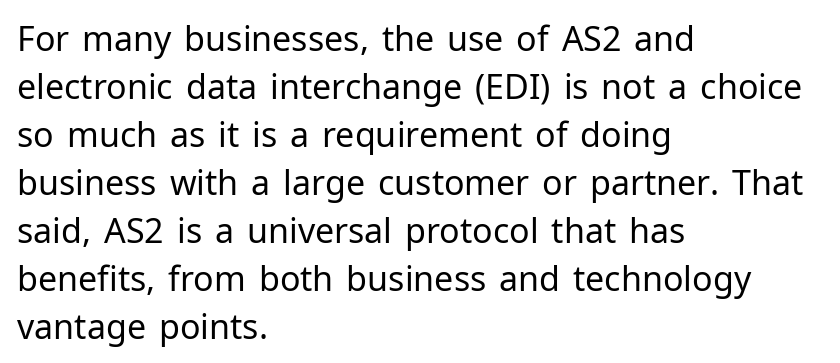
{"serif": "no", "italic": "no", "bold": "no", "weight": "regular", "width": "normal", "stroke_contrast": "low", "x_height": "medium", "monospaced": "no", "underline": "no", "align": "left", "line_spacing": "normal", "line_spacing_ratio": 1.41, "letter_spacing": "normal", "letter_spacing_em": 0.0, "glyph_px": 34}
